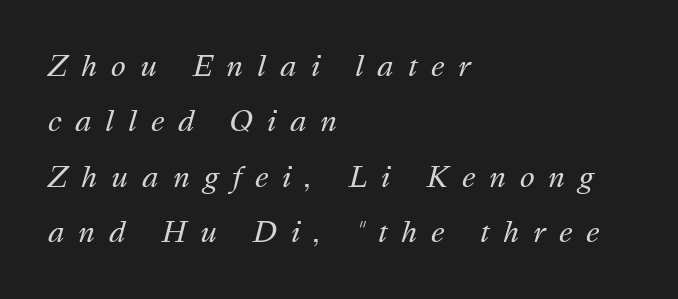
This rendering widens character spacing well past its baseline value. A light-to-regular cut is what we see here. Typeset ragged right — the left edge is the straight one. Loosely led — the rows are spread out. The letters are slanted; this is an italic face. Think of a printed novel: that variable character pitch is what you see here.
